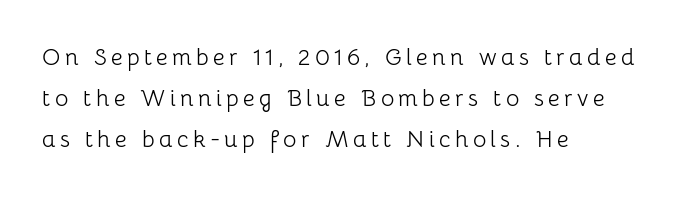
Q: Is the text bold? A: No.
Q: Is the text italic (slanted)? A: No, it is upright.
Q: Is the text underlined? A: No.
Q: How is the paragraph aligned? A: Left-aligned.
